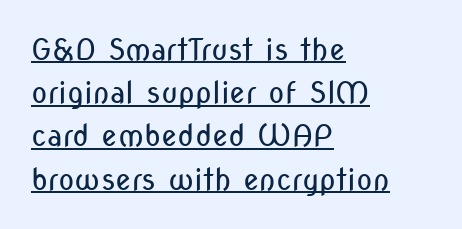
{"serif": "no", "italic": "no", "bold": "no", "weight": "regular", "width": "condensed", "stroke_contrast": "low", "x_height": "medium", "monospaced": "no", "underline": "yes", "align": "left", "line_spacing": "normal", "line_spacing_ratio": 1.44, "letter_spacing": "normal", "letter_spacing_em": 0.0, "glyph_px": 30}
